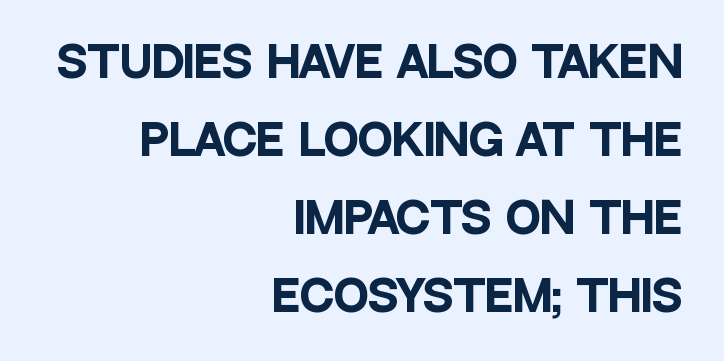
{"serif": "no", "italic": "no", "bold": "yes", "weight": "heavy", "width": "condensed", "stroke_contrast": "low", "x_height": "large", "monospaced": "no", "underline": "no", "align": "right", "line_spacing_ratio": 1.86, "letter_spacing": "normal", "letter_spacing_em": 0.0, "glyph_px": 42}
